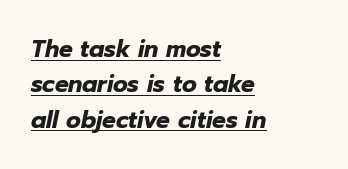
Q: Is the text bold? A: Yes.
Q: Is the text italic (slanted)? A: Yes, it leans right by about 12 degrees.
Q: Is the text underlined? A: Yes.
Q: How is the paragraph aligned? A: Left-aligned.
Q: Is the spacing between letters normal or unusually wide? A: Normal.
Q: Is the spacing between lines tight, normal or loose? A: Normal.
